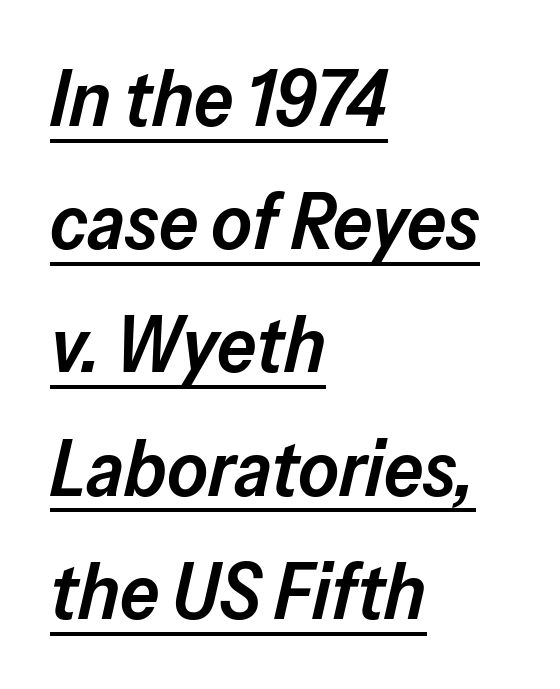
Q: Is the text bold? A: Semi-bold.
Q: Is the text italic (slanted)? A: Yes, it leans right by about 13 degrees.
Q: Is the text underlined? A: Yes.
Q: How is the paragraph aligned? A: Left-aligned.
Q: Is the spacing between letters normal or unusually wide? A: Normal.
Q: Is the spacing between lines tight, normal or loose? A: Normal.
Q: Width (condensed, normal, or wide)? A: Normal.
Q: Stroke contrast? A: Low.
Q: x-height? A: Medium.
Q: Monospaced? A: No.
